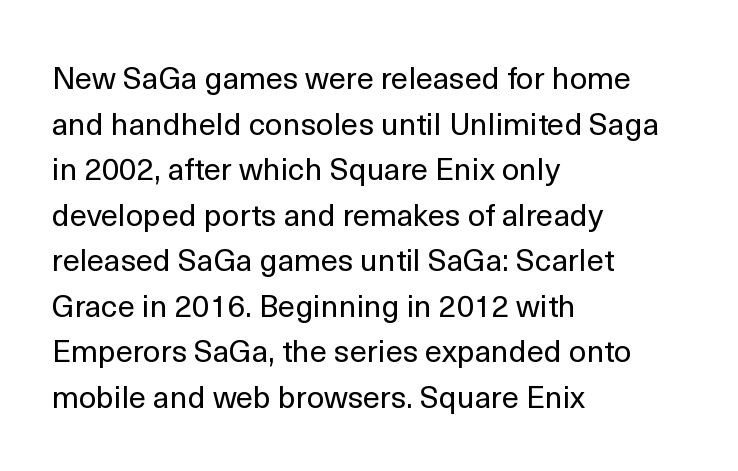
Q: Is the text bold? A: No.
Q: Is the text italic (slanted)? A: No, it is upright.
Q: Is the typeface a serif or a sans-serif typeface? A: Sans-serif.
Q: Is the text underlined? A: No.
Q: How is the paragraph aligned? A: Left-aligned.
Q: Is the spacing between letters normal or unusually wide? A: Normal.
Q: Is the spacing between lines tight, normal or loose? A: Normal.
Q: Width (condensed, normal, or wide)? A: Normal.
Q: x-height? A: Medium.
Q: Monospaced? A: No.
